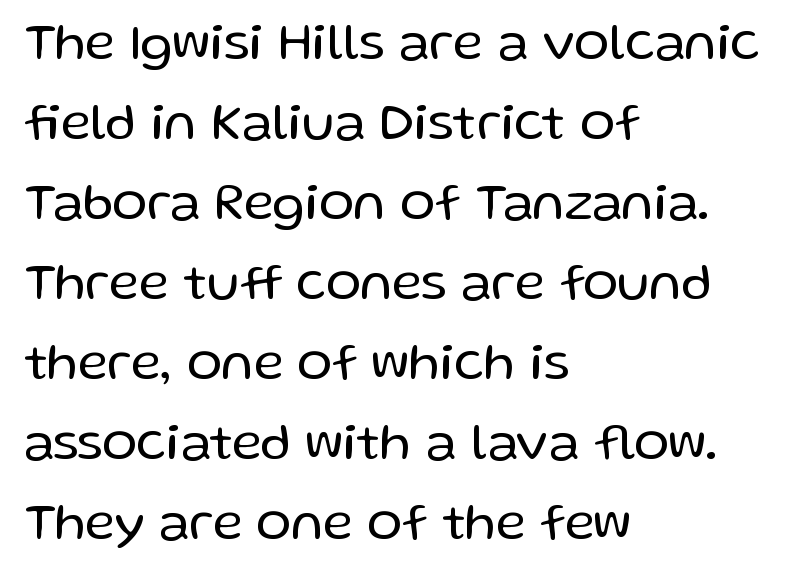
Q: Is the text bold? A: No.
Q: Is the text italic (slanted)? A: No, it is upright.
Q: Is the typeface a serif or a sans-serif typeface? A: Sans-serif.
Q: Is the text underlined? A: No.
Q: How is the paragraph aligned? A: Left-aligned.
Q: Is the spacing between letters normal or unusually wide? A: Normal.
Q: Is the spacing between lines tight, normal or loose? A: Normal.
Q: Width (condensed, normal, or wide)? A: Normal.
Q: Stroke contrast? A: Low.
Q: x-height? A: Medium.
Q: Monospaced? A: No.
